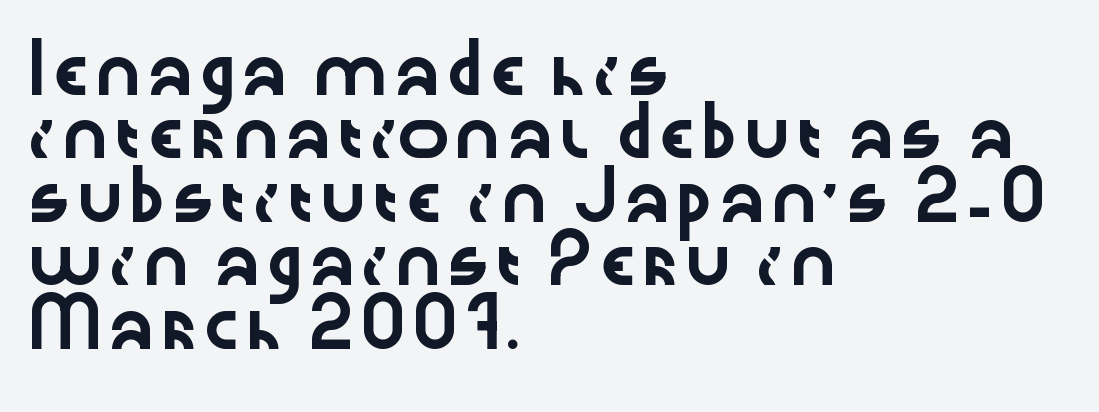
Q: Is the text italic (slanted)? A: No, it is upright.
Q: Is the typeface a serif or a sans-serif typeface? A: Sans-serif.
Q: Is the text underlined? A: No.
Q: How is the paragraph aligned? A: Left-aligned.
Q: Is the spacing between letters normal or unusually wide? A: Normal.
Q: Is the spacing between lines tight, normal or loose? A: Normal.
Q: Width (condensed, normal, or wide)? A: Wide.
Q: Stroke contrast? A: Low.
Q: x-height? A: Medium.
Q: Monospaced? A: No.
